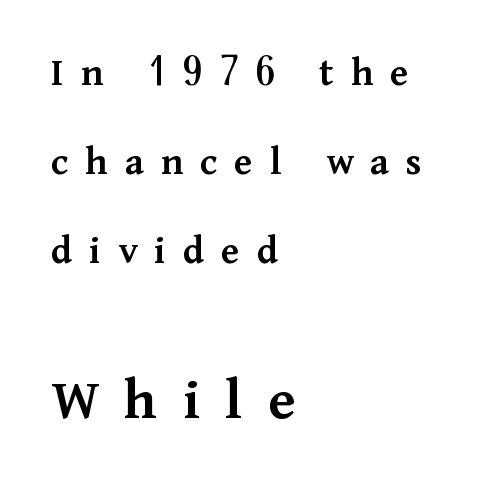
{"serif": "yes", "italic": "no", "bold": "semi", "weight": "semibold", "width": "normal", "stroke_contrast": "medium", "x_height": "medium", "monospaced": "no", "underline": "no", "align": "left", "line_spacing": "loose", "line_spacing_ratio": 2.17, "letter_spacing": "wide", "letter_spacing_em": 0.42, "larger_block": "second", "size_ratio": 1.49, "glyph_px": 61}
